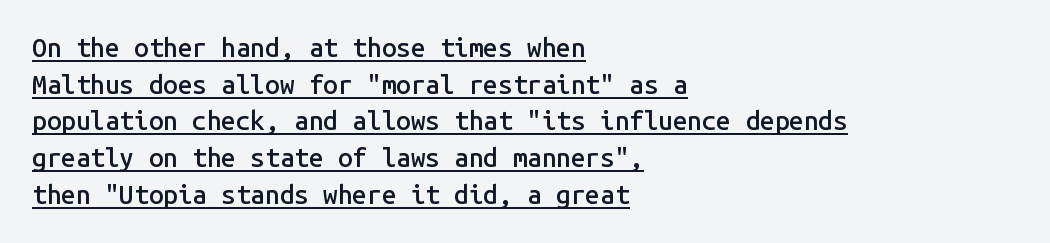
{"italic": "no", "bold": "semi", "underline": "yes", "align": "left", "line_spacing": "normal", "line_spacing_ratio": 1.41, "letter_spacing": "normal", "letter_spacing_em": 0.0, "glyph_px": 26}
